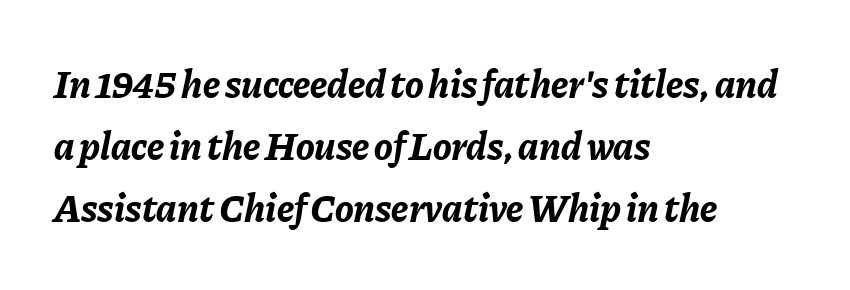
The characters look thick and weighty, a clear bold. The string is rendered with underlining switched off. Proportional: the letters do not fall into vertical columns. The text carries the slant typical of an italic or oblique font. Honestly, the letter spacing is just normal — you wouldn't notice it. Line starts are locked; line ends wander.
